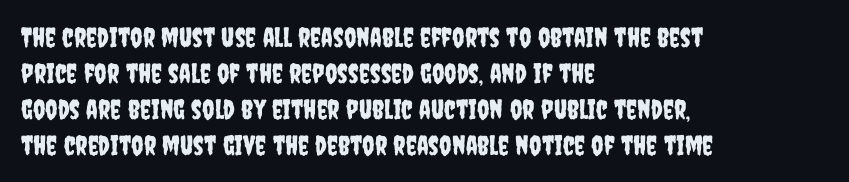
Q: Is the text italic (slanted)? A: No, it is upright.
Q: Is the text underlined? A: No.
Q: How is the paragraph aligned? A: Left-aligned.
Q: Is the spacing between letters normal or unusually wide? A: Normal.
Q: Is the spacing between lines tight, normal or loose? A: Normal.
